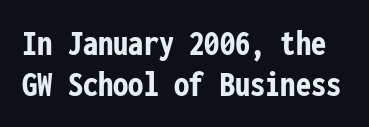
{"serif": "no", "italic": "no", "bold": "yes", "weight": "semibold", "width": "condensed", "stroke_contrast": "low", "x_height": "medium", "monospaced": "yes", "underline": "no", "line_spacing": "tight", "line_spacing_ratio": 1.08, "letter_spacing": "normal", "letter_spacing_em": 0.0, "glyph_px": 38}
